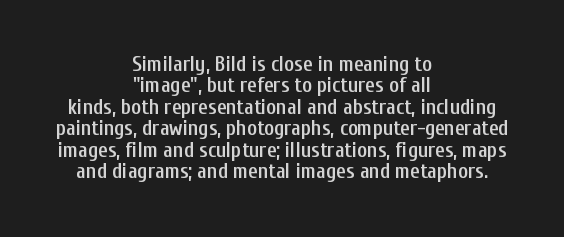
The image shows 21 px text type, upright; set centered, tight line spacing (1.02x), normal letter spacing, not underlined.
